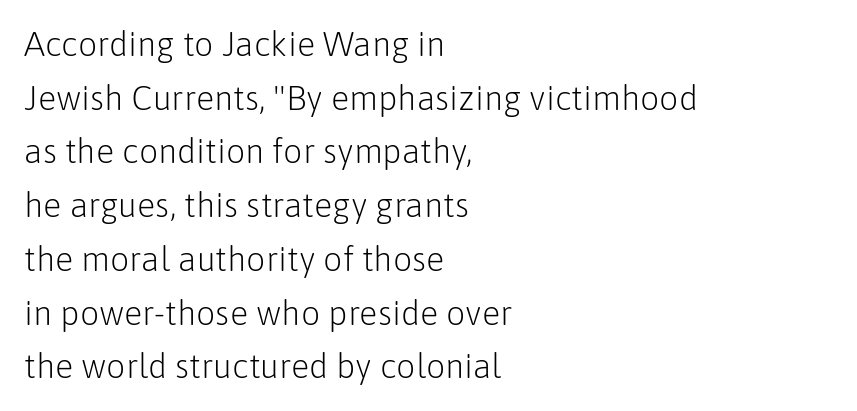
{"serif": "no", "italic": "no", "bold": "no", "weight": "light", "width": "normal", "stroke_contrast": "low", "x_height": "medium", "monospaced": "no", "underline": "no", "align": "left", "line_spacing": "normal", "line_spacing_ratio": 1.58, "letter_spacing": "normal", "letter_spacing_em": 0.0, "glyph_px": 34}
